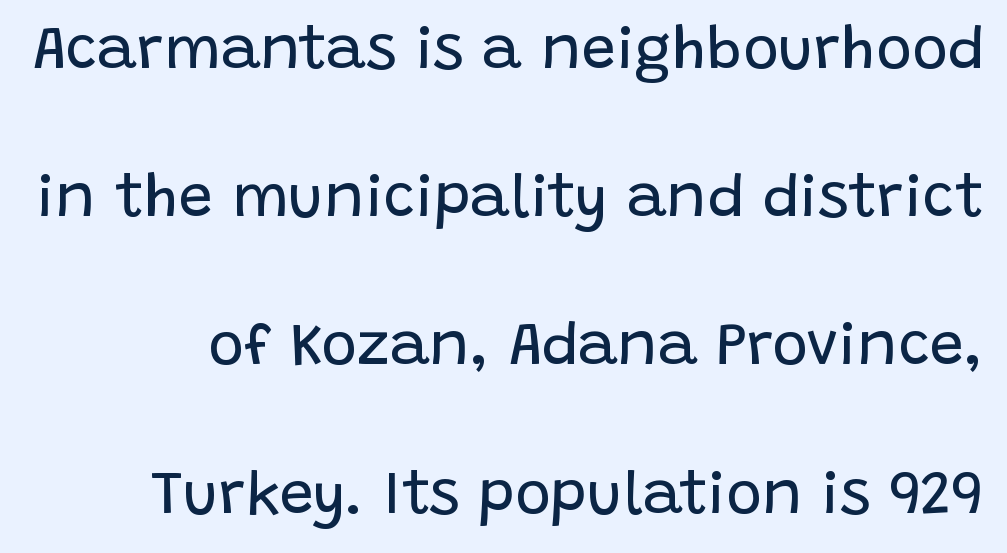
The image shows 61 px regular-weight sans-serif type, upright; set loose line spacing (2.43x), normal letter spacing, not underlined; low stroke contrast and a large x-height.
